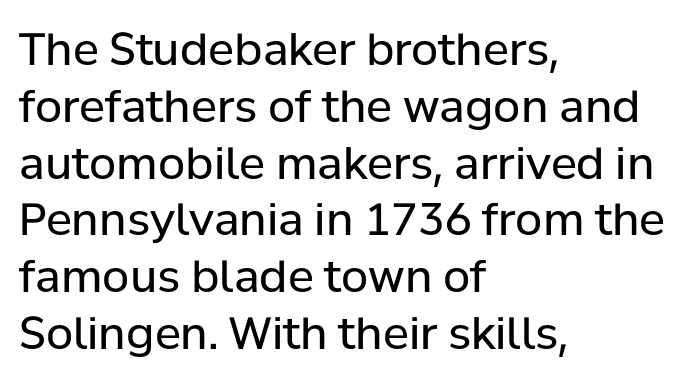
The weight tops out at a normal text grade. A clean baseline with only descenders dipping below it. Varying glyph widths throughout — classic text-font behaviour. The ragged edge is on the right, which tells us the setting is flush left.
